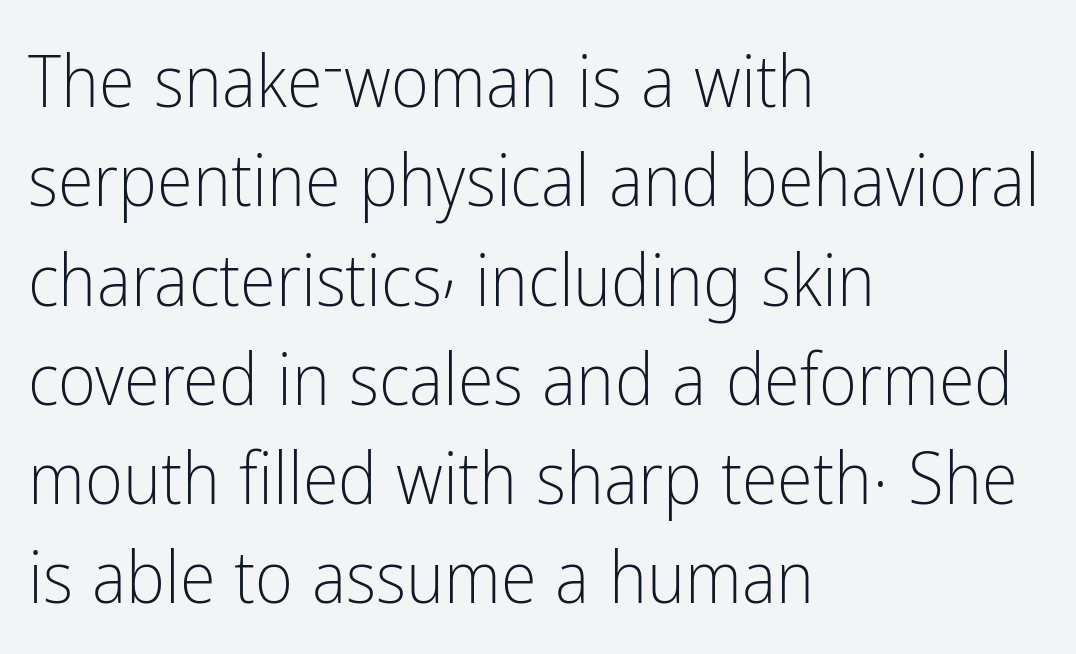
{"serif": "no", "italic": "no", "bold": "no", "weight": "light", "width": "condensed", "stroke_contrast": "low", "x_height": "medium", "monospaced": "no", "underline": "no", "align": "left", "line_spacing": "normal", "line_spacing_ratio": 1.36, "letter_spacing": "normal", "letter_spacing_em": 0.0, "glyph_px": 73}
